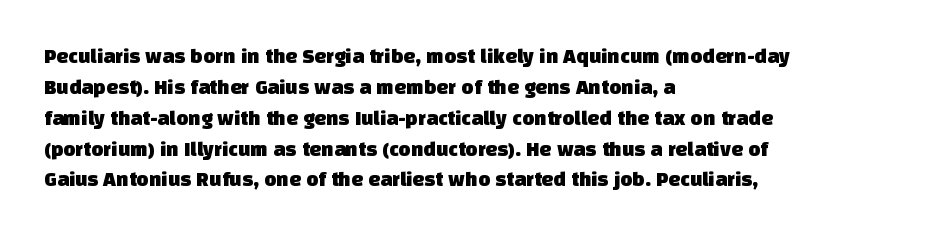
The lines in this sample share a left origin and differ only in where they stop. Underline: absent. If you measured baseline to baseline, you'd find a middling distance. Caption: standard tracking, unaltered.
